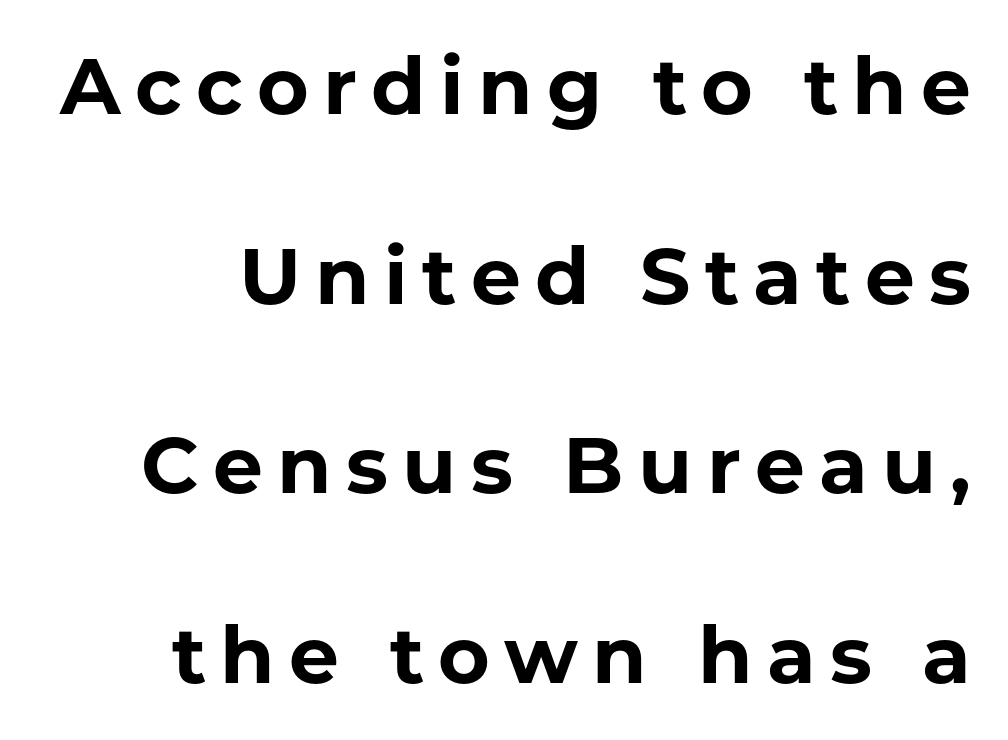
{"serif": "no", "italic": "no", "bold": "yes", "weight": "bold", "width": "normal", "stroke_contrast": "low", "x_height": "medium", "monospaced": "no", "underline": "no", "line_spacing": "loose", "line_spacing_ratio": 2.4, "glyph_px": 79}
